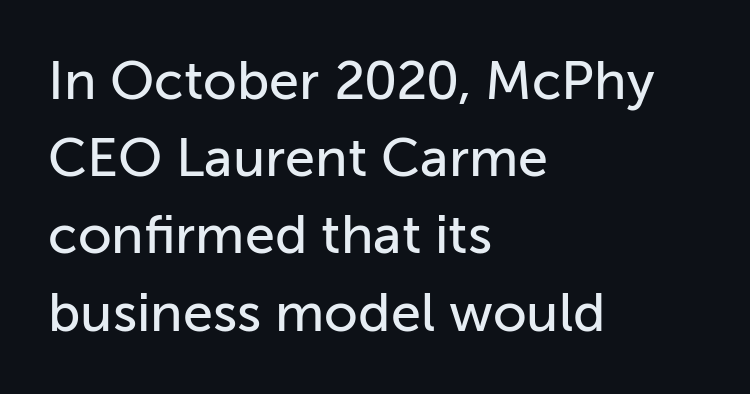
Stroke terminals: plain, sans-serif. Rendered with straight, roman letterforms. The passage shown is typed in a proportional face where columns would drift. Evenly set lines give the paragraph a standard silhouette. Caption: standard tracking, unaltered.
